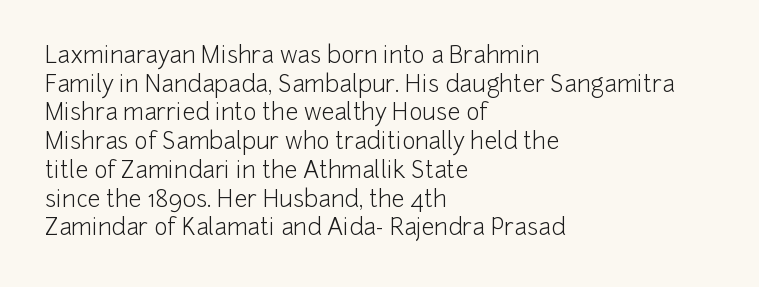
The image shows 23 px text type, upright; set left-aligned, normal line spacing (1.25x), normal letter spacing, not underlined.
